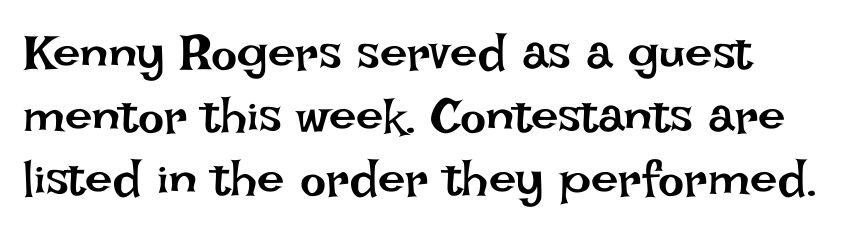
Q: Is the text bold? A: No.
Q: Is the text italic (slanted)? A: No, it is upright.
Q: Is the text underlined? A: No.
Q: Is the spacing between letters normal or unusually wide? A: Normal.
Q: Is the spacing between lines tight, normal or loose? A: Normal.
Q: Width (condensed, normal, or wide)? A: Normal.
Q: Stroke contrast? A: Low.
Q: x-height? A: Large.
Q: Monospaced? A: No.
